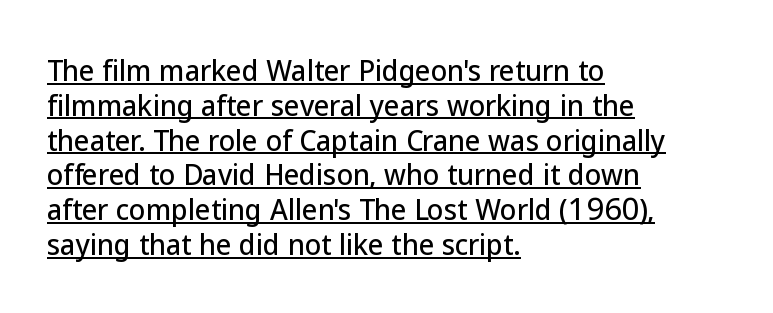
The image shows 27 px text type, upright; set left-aligned, normal line spacing (1.29x), normal letter spacing, underlined.
